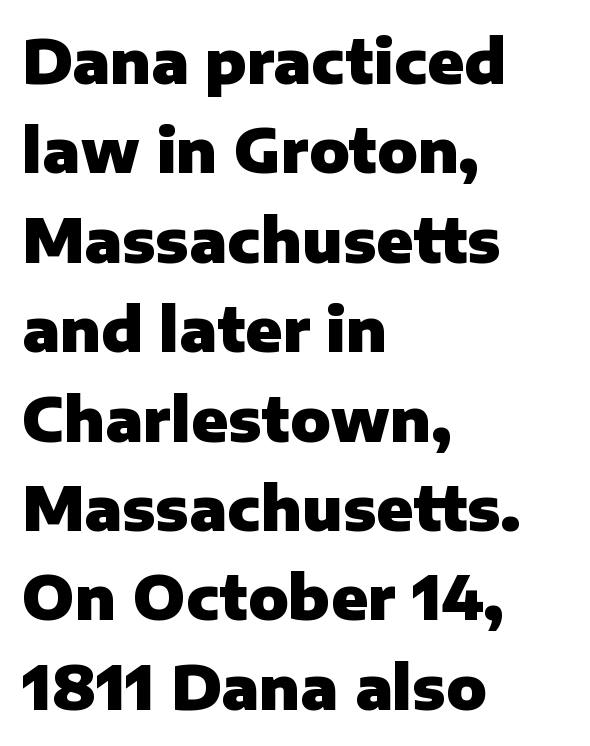
Letterform terminals end flat and unadorned throughout the passage. Descender tails drop into unmarked territory. A typesetter would call this proportional, since set widths differ per character. Pretty heavy lettering here — definitely bold. Observe the ordinary spacing: letters are neighbours, not strangers.
